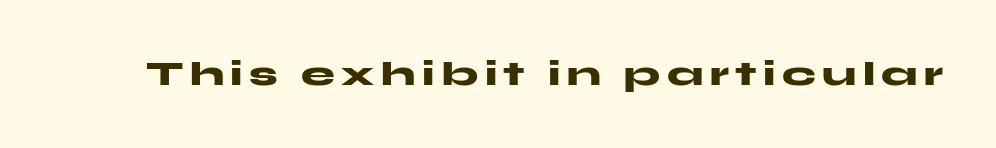
{"serif": "no", "italic": "no", "bold": "yes", "weight": "heavy", "width": "wide", "stroke_contrast": "medium", "x_height": "medium", "monospaced": "no", "underline": "no", "glyph_px": 34}
